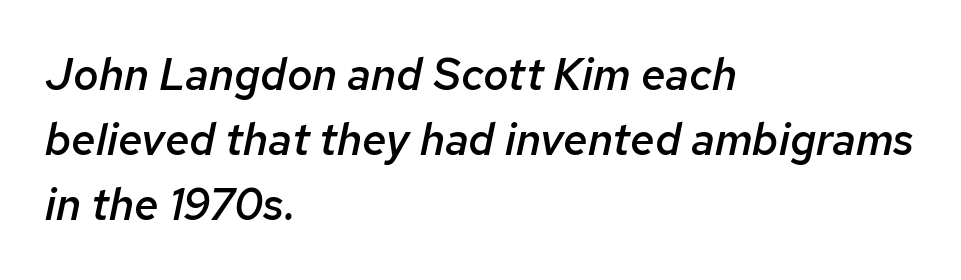
A typesetter would call this proportional, since set widths differ per character. Underlining? Definitely not there. Students, note that the glyphs here touch the page at normal intervals. Bold? Not quite — semibold, heavier than regular but stopping short.
